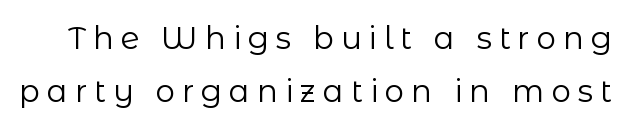
Short note: letters widely spaced. The space beneath each line is pristine and unruled. A typesetter would call this proportional, since set widths differ per character. No italicization has been applied; the sample stays upright. The strokes are not fattened; the text isn't bold.
